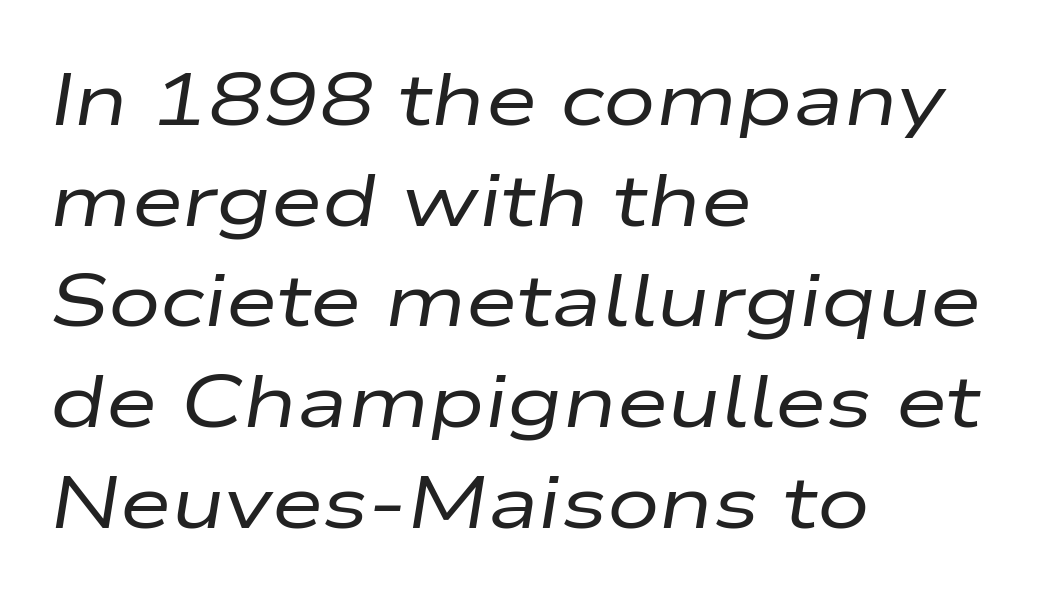
A typesetter would mark this as italic. Visually the block forms a straight wall on the left and a jagged coastline on the right. Caption: standard tracking, unaltered. No word sits above an underline.
